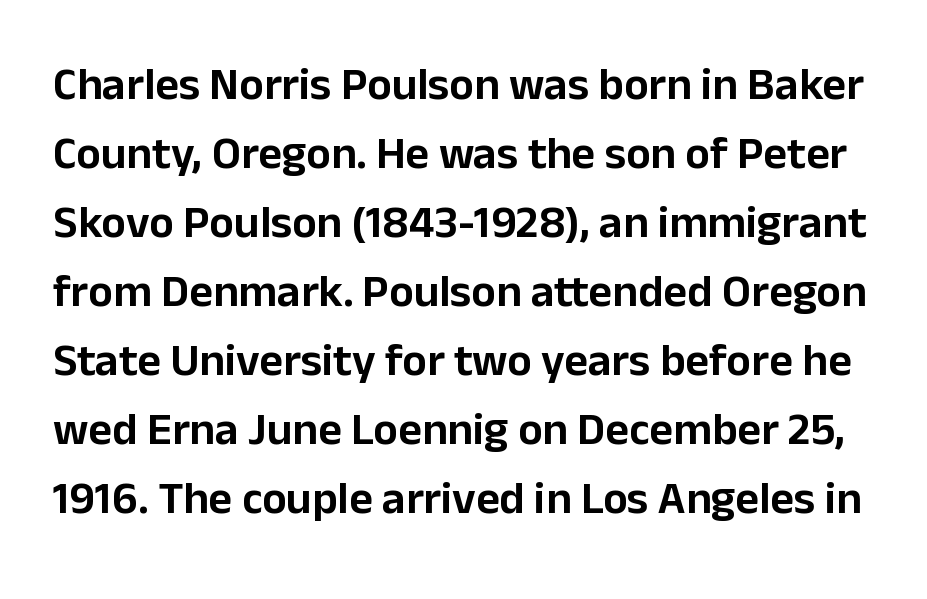
The image shows 46 px sans-serif type, upright; set normal line spacing (1.5x), normal letter spacing, not underlined; low stroke contrast and a medium x-height.
